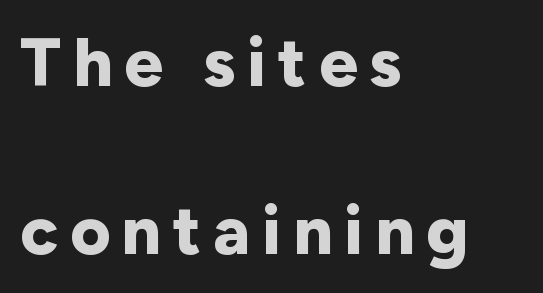
The image shows 69 px bold sans-serif type, upright; set left-aligned, loose line spacing (2.44x), not underlined; low stroke contrast and a medium x-height.
